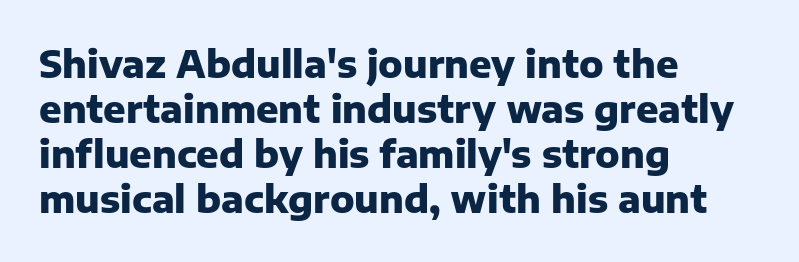
{"serif": "no", "italic": "no", "bold": "yes", "weight": "heavy", "width": "normal", "stroke_contrast": "low", "x_height": "medium", "monospaced": "no", "underline": "no", "align": "left", "line_spacing_ratio": 1.22, "letter_spacing": "normal", "letter_spacing_em": 0.0, "glyph_px": 37}
